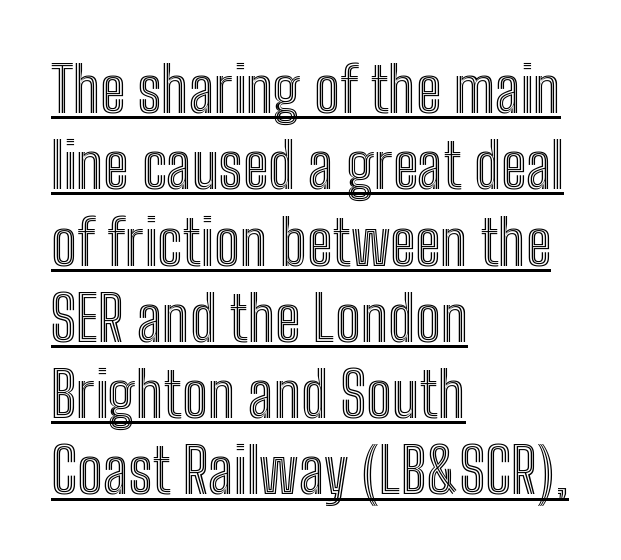
Like a heading marked for emphasis, these lines bear an underscore. Compared with typical body copy, the letter spacing here is the same. If you drew a line through each stem, it would be perfectly vertical. Horizontal alignment here is leftward, the default for most running prose. Varying glyph widths throughout — classic text-font behaviour.
